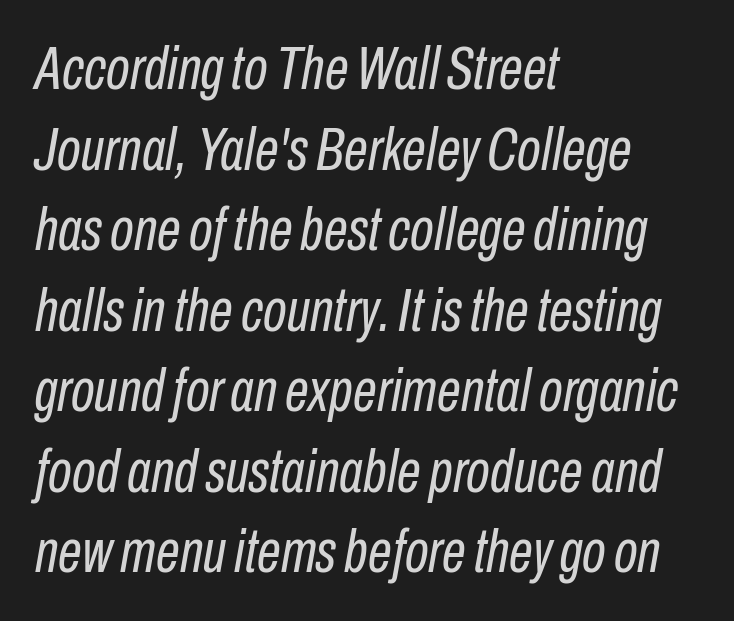
The image shows 61 px regular-weight, condensed type, italic (leaning right); set left-aligned, normal line spacing (1.32x), normal letter spacing, not underlined; low stroke contrast and a medium x-height.
